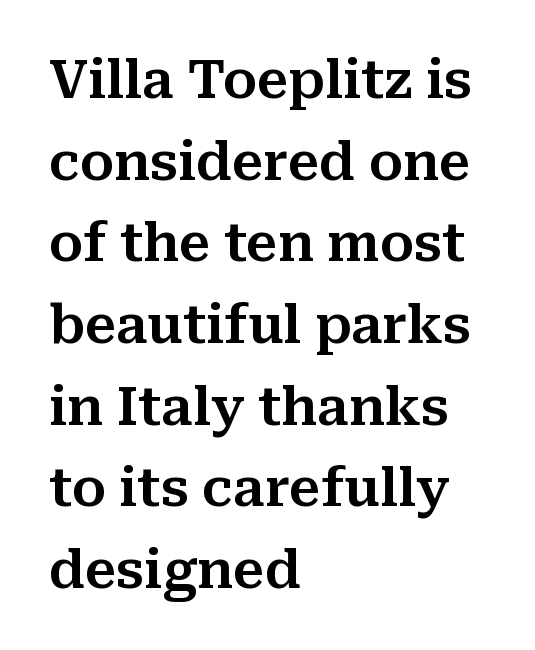
Q: Is the text italic (slanted)? A: No, it is upright.
Q: Is the typeface a serif or a sans-serif typeface? A: Serif.
Q: Is the text underlined? A: No.
Q: How is the paragraph aligned? A: Left-aligned.
Q: Is the spacing between letters normal or unusually wide? A: Normal.
Q: Is the spacing between lines tight, normal or loose? A: Normal.
Q: Width (condensed, normal, or wide)? A: Normal.
Q: Stroke contrast? A: Medium.
Q: x-height? A: Medium.
Q: Monospaced? A: No.
